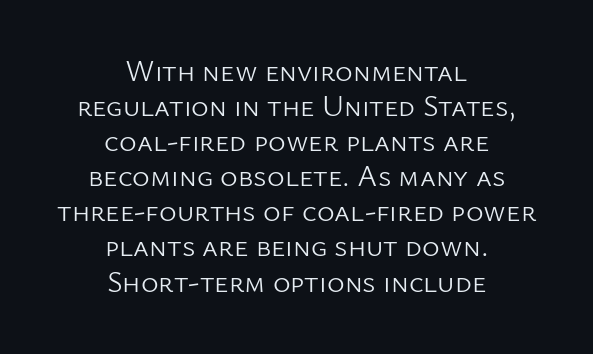
The image shows 30 px light sans-serif type, upright; set centered, line spacing 1.17x, normal letter spacing, not underlined; low stroke contrast and a medium x-height.
